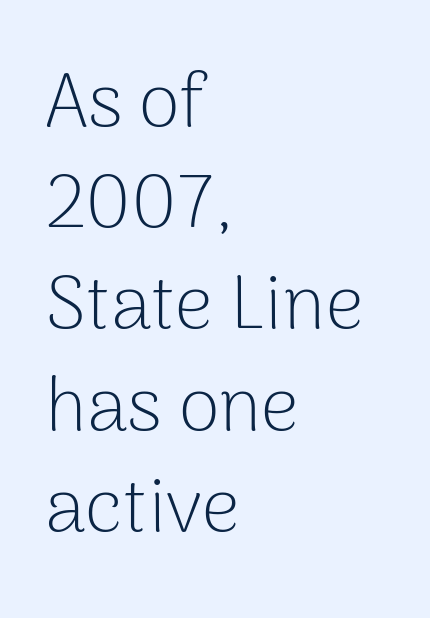
Q: Is the text bold? A: No.
Q: Is the text italic (slanted)? A: No, it is upright.
Q: Is the typeface a serif or a sans-serif typeface? A: Sans-serif.
Q: Is the text underlined? A: No.
Q: How is the paragraph aligned? A: Left-aligned.
Q: Is the spacing between letters normal or unusually wide? A: Normal.
Q: Is the spacing between lines tight, normal or loose? A: Normal.
Q: Width (condensed, normal, or wide)? A: Normal.
Q: Stroke contrast? A: Low.
Q: x-height? A: Medium.
Q: Monospaced? A: No.
